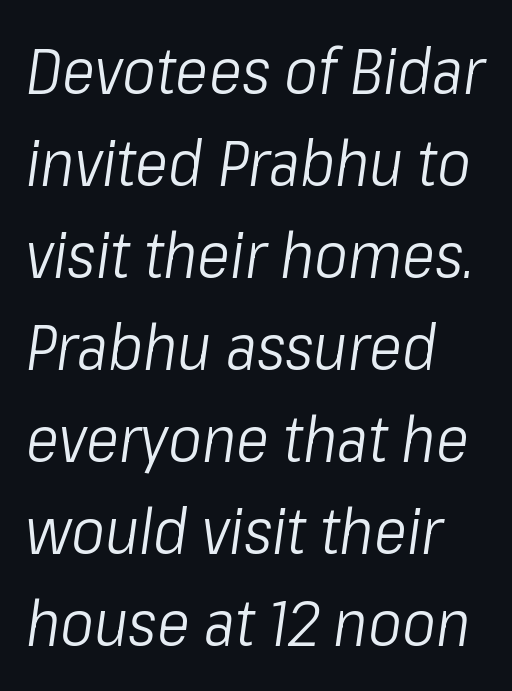
The image shows 63 px light, condensed type, italic (leaning right); set left-aligned, normal line spacing (1.46x), normal letter spacing, not underlined; low stroke contrast and a medium x-height.
